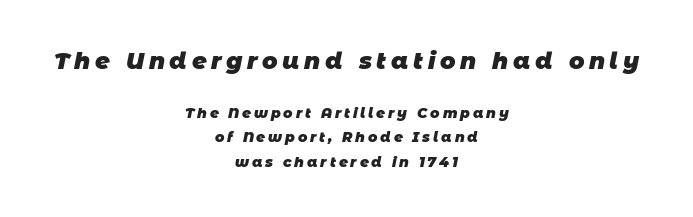
Q: Is the text bold? A: Yes.
Q: Is the text underlined? A: No.
Q: How is the paragraph aligned? A: Centered.
Q: Is the spacing between letters normal or unusually wide? A: Unusually wide.
Q: Which block of text is set in a larger size, the first (top) or the second (bottom)? A: The first (top) one.
